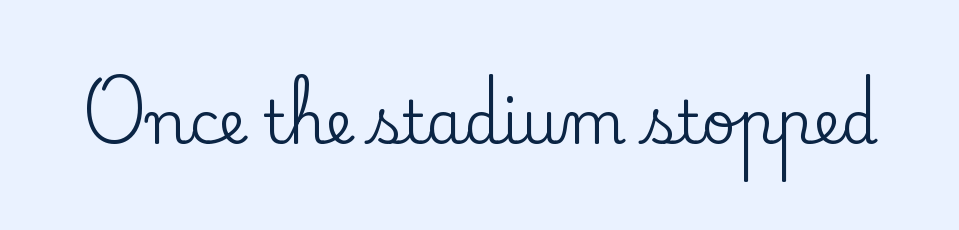
Q: Is the text italic (slanted)? A: No, it is upright.
Q: Is the typeface a serif or a sans-serif typeface? A: Serif.
Q: Is the text underlined? A: No.
Q: Is the spacing between letters normal or unusually wide? A: Normal.
Q: Width (condensed, normal, or wide)? A: Normal.
Q: Stroke contrast? A: Low.
Q: x-height? A: Small.
Q: Monospaced? A: No.
